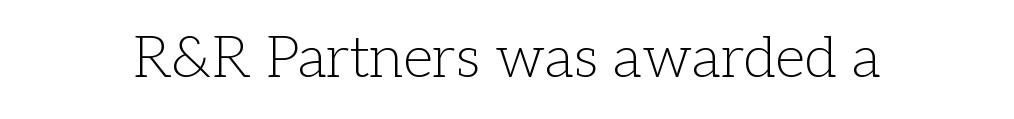
The weight would be labelled regular, book, light, or lighter still. Clear beneath every line of the passage. Characters remain perfectly vertical along every line. Each letter's strokes conclude with small projecting serifs. The letters sit at their default tracking, neither squeezed nor spread. Character widths vary here, with narrow letters taking less room than wide ones.
